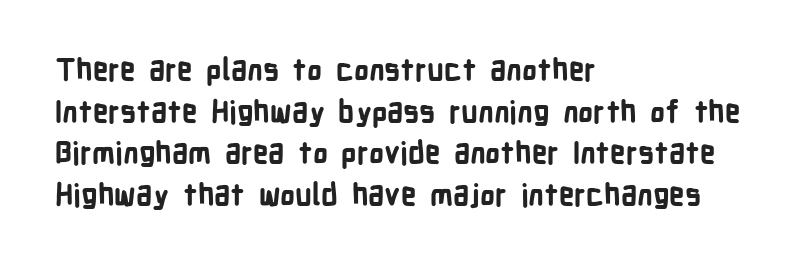
The image shows 30 px bold, condensed sans-serif type, upright; set left-aligned, normal line spacing (1.39x), normal letter spacing, not underlined; low stroke contrast and a medium x-height.
